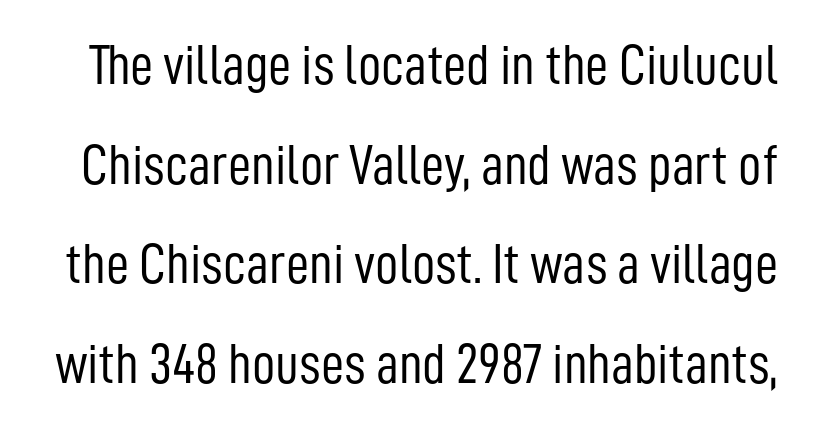
Any mark beneath the type? The region is blank. Heaviness? Minimal to ordinary, like unemphasized prose. Look at the bottom of the vertical strokes: they stop flat, with no serifs. This rendering leaves character spacing at its baseline value.
